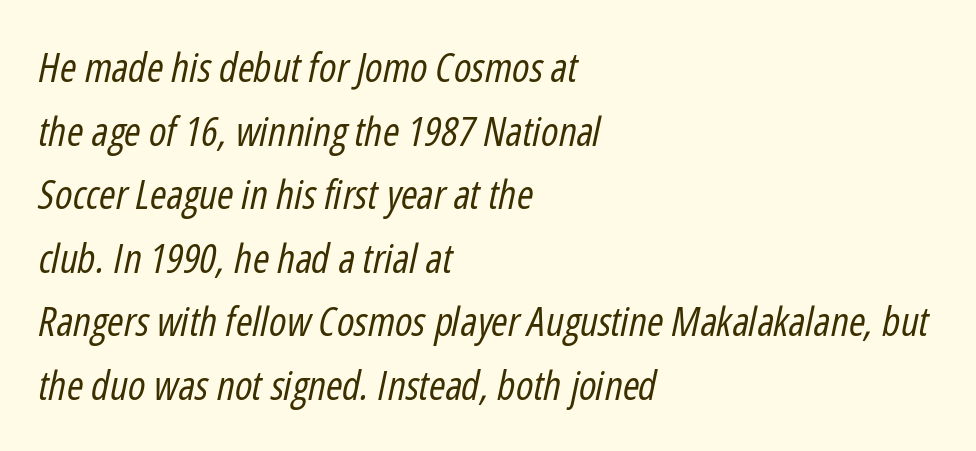
The image shows 40 px regular-weight, condensed type, italic (leaning right); set left-aligned, normal line spacing (1.59x), normal letter spacing, not underlined; low stroke contrast and a medium x-height.
